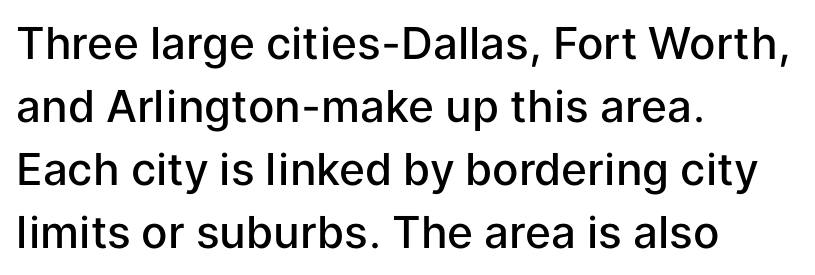
The face used here is rendered with its standard letterfit. In CSS terms this would be text-align: left. Look at the bottom of the vertical strokes: they stop flat, with no serifs. Compared with typical paragraphs, the rows here are spaced about the same.
